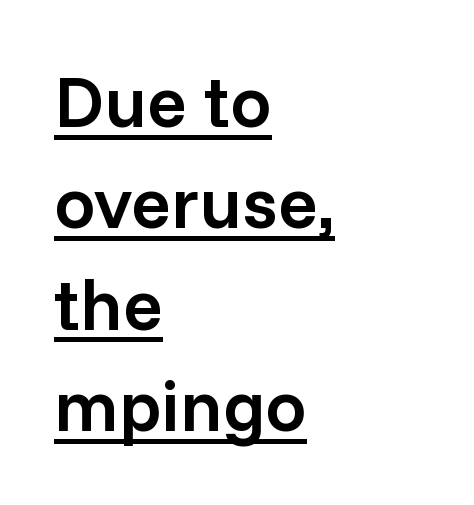
Letter spacing: default. Typeset ragged right — the left edge is the straight one. How would I describe the line gaps? Plain and ordinary. What weight is shown? A semibold, between regular and bold.
